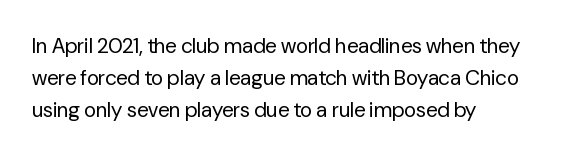
{"italic": "no", "bold": "no", "underline": "no", "align": "left", "line_spacing": "normal", "line_spacing_ratio": 1.52, "letter_spacing": "normal", "letter_spacing_em": 0.0, "glyph_px": 21}
